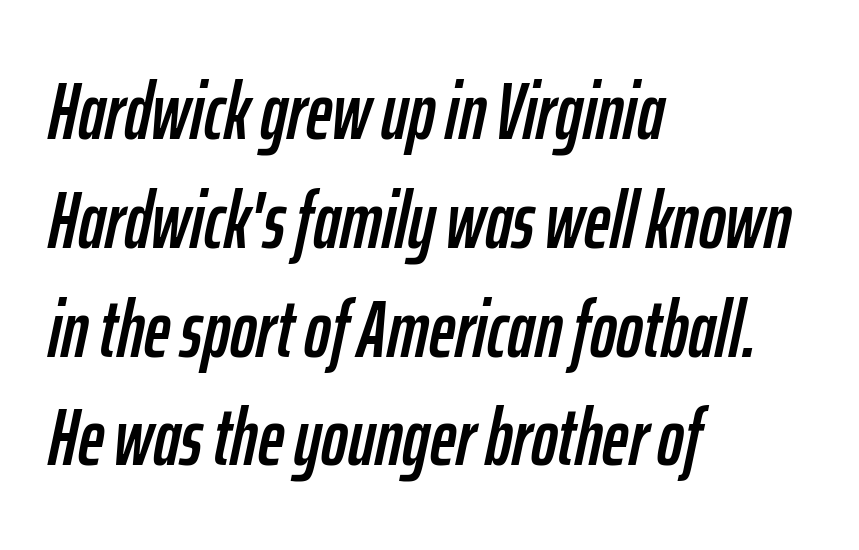
The image shows 80 px condensed type, italic (leaning right); set left-aligned, normal line spacing (1.36x), normal letter spacing, not underlined; low stroke contrast and a medium x-height.
